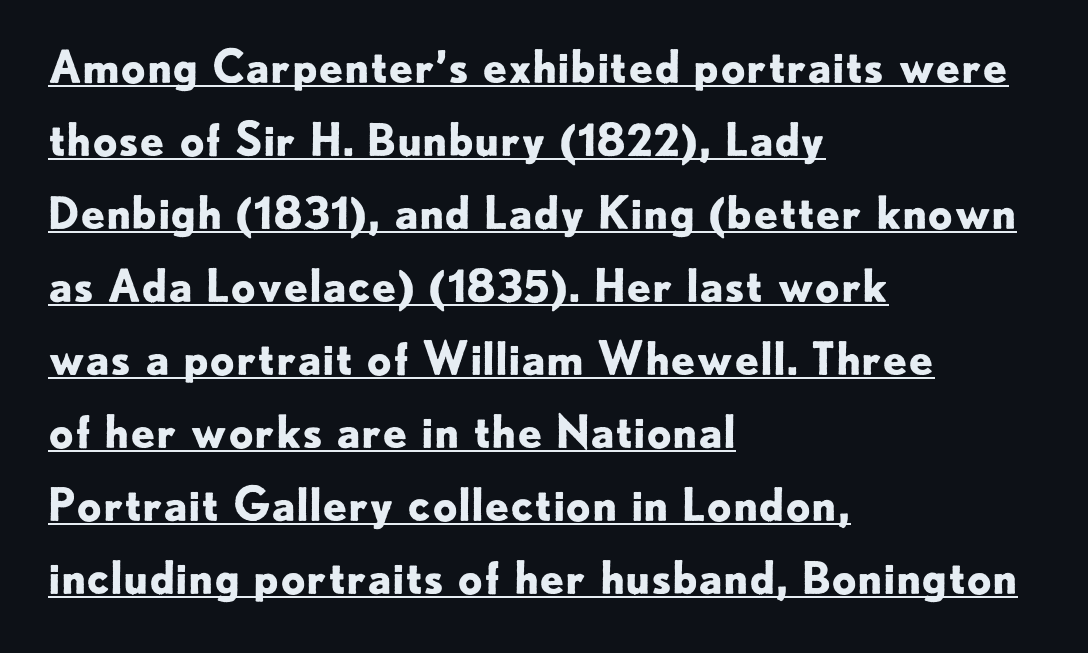
Q: Is the text bold? A: Yes.
Q: Is the text italic (slanted)? A: No, it is upright.
Q: Is the typeface a serif or a sans-serif typeface? A: Sans-serif.
Q: Is the text underlined? A: Yes.
Q: How is the paragraph aligned? A: Left-aligned.
Q: Is the spacing between letters normal or unusually wide? A: Normal.
Q: Is the spacing between lines tight, normal or loose? A: Normal.
Q: Width (condensed, normal, or wide)? A: Normal.
Q: Stroke contrast? A: Low.
Q: x-height? A: Small.
Q: Monospaced? A: No.
